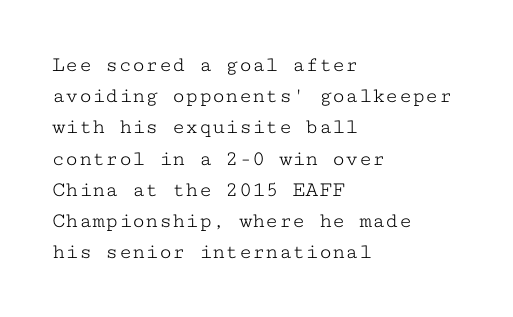
{"italic": "no", "bold": "no", "underline": "no", "align": "left", "line_spacing": "normal", "line_spacing_ratio": 1.42, "letter_spacing": "normal", "letter_spacing_em": 0.0, "glyph_px": 22}
